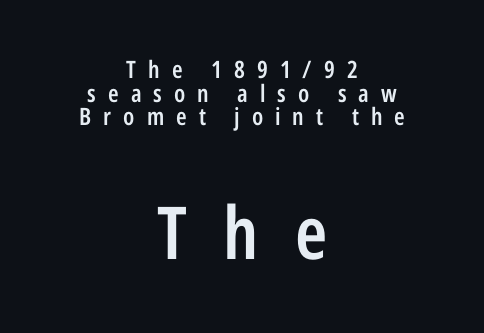
{"serif": "no", "italic": "no", "bold": "semi", "weight": "semibold", "width": "condensed", "stroke_contrast": "low", "x_height": "medium", "monospaced": "no", "underline": "no", "align": "center", "line_spacing": "tight", "line_spacing_ratio": 0.98, "letter_spacing": "wide", "letter_spacing_em": 0.5, "larger_block": "second", "size_ratio": 3.04, "glyph_px": 73}
